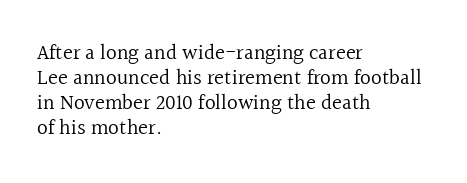
Visually the block forms a straight wall on the left and a jagged coastline on the right. Look at the tracking — it's just the regular setting, nothing added. The letters stand upright; this is a roman face. No letter is thick-stroked: the sample isn't bold. Nobody drew a line under any word here.
